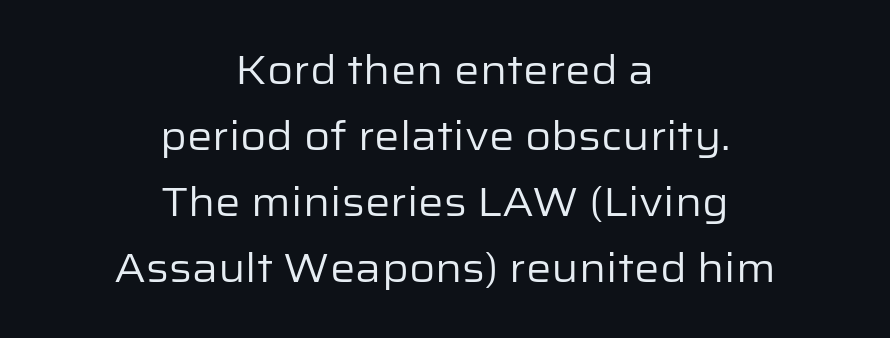
{"serif": "no", "italic": "no", "bold": "no", "weight": "regular", "width": "normal", "stroke_contrast": "low", "x_height": "medium", "monospaced": "no", "underline": "no", "align": "center", "line_spacing": "normal", "line_spacing_ratio": 1.65, "letter_spacing": "normal", "letter_spacing_em": 0.0, "glyph_px": 40}
